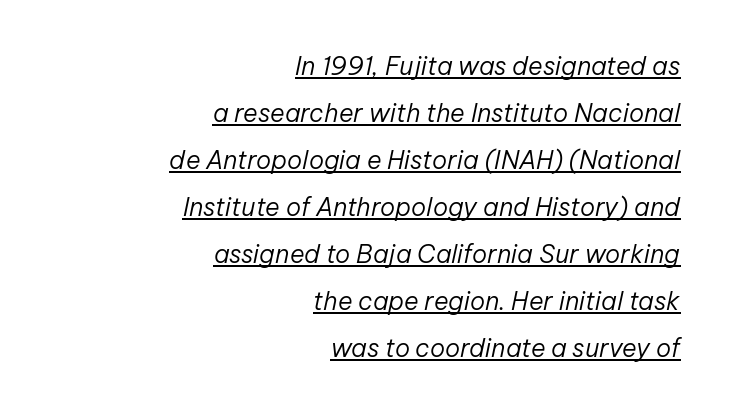
Reading down the block, your eye finds every line finishing at a fixed right position. Stems here are at most as thick as an everyday book face. This sample uses an oblique cut, with every glyph tilted off the vertical. Short note: letters normally spaced. Beneath each row of characters lies a ruled line.
